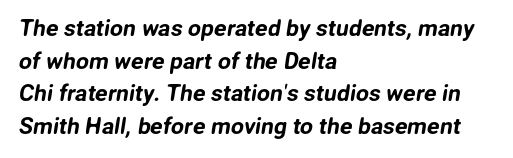
{"underline": "no", "align": "left", "line_spacing": "normal", "line_spacing_ratio": 1.42, "letter_spacing": "normal", "letter_spacing_em": 0.0, "glyph_px": 23}
